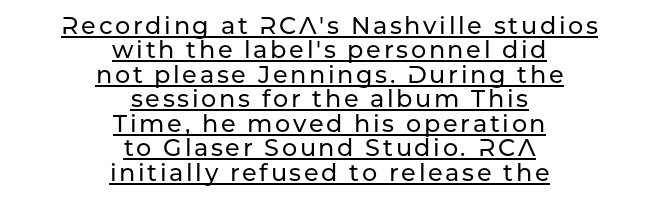
Q: Is the text italic (slanted)? A: No, it is upright.
Q: Is the text underlined? A: Yes.
Q: How is the paragraph aligned? A: Centered.
Q: Is the spacing between lines tight, normal or loose? A: Tight.
